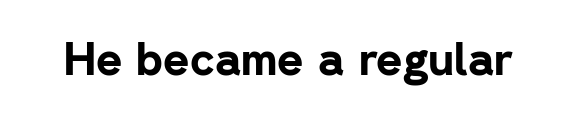
Q: Is the text bold? A: Yes.
Q: Is the text italic (slanted)? A: No, it is upright.
Q: Is the typeface a serif or a sans-serif typeface? A: Sans-serif.
Q: Is the text underlined? A: No.
Q: Is the spacing between letters normal or unusually wide? A: Normal.
Q: Width (condensed, normal, or wide)? A: Normal.
Q: Stroke contrast? A: Low.
Q: x-height? A: Medium.
Q: Monospaced? A: No.
